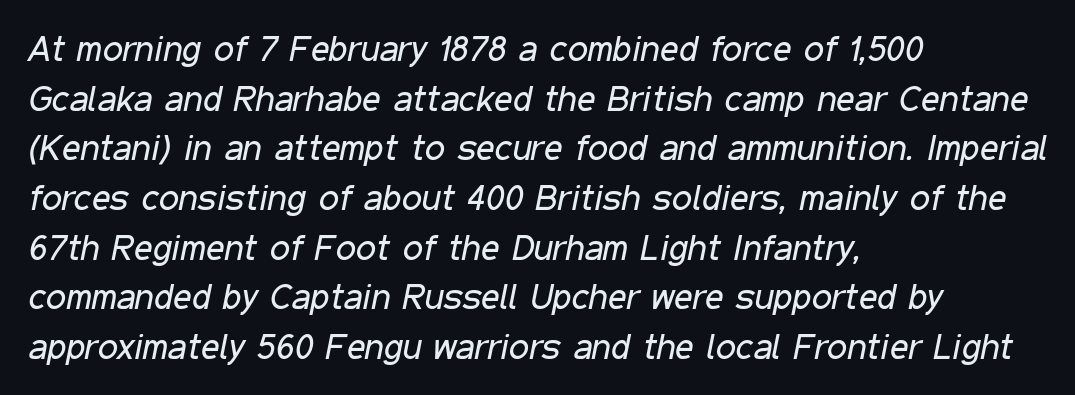
Q: Is the text bold? A: No.
Q: Is the text italic (slanted)? A: Yes, it leans right by about 11 degrees.
Q: Is the text underlined? A: No.
Q: How is the paragraph aligned? A: Left-aligned.
Q: Is the spacing between letters normal or unusually wide? A: Normal.
Q: Is the spacing between lines tight, normal or loose? A: Normal.
Q: Width (condensed, normal, or wide)? A: Condensed.
Q: Stroke contrast? A: Low.
Q: x-height? A: Medium.
Q: Monospaced? A: No.
